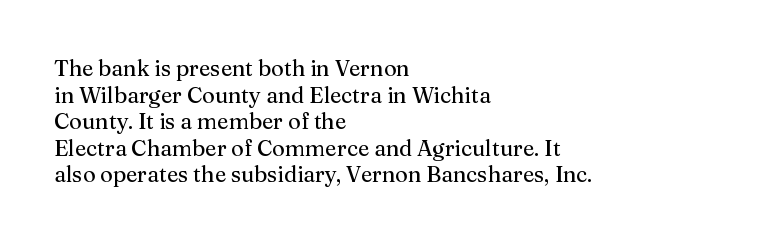
Q: Is the text bold? A: No.
Q: Is the text italic (slanted)? A: No, it is upright.
Q: Is the text underlined? A: No.
Q: How is the paragraph aligned? A: Left-aligned.
Q: Is the spacing between letters normal or unusually wide? A: Normal.
